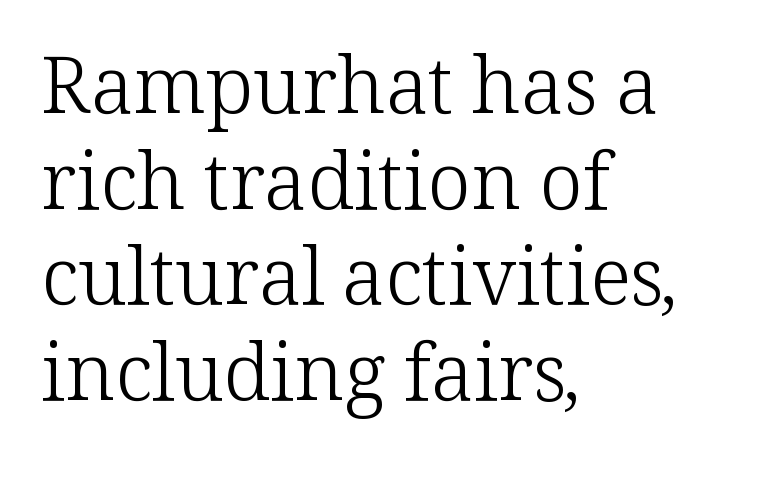
{"serif": "yes", "italic": "no", "bold": "no", "weight": "light", "width": "normal", "stroke_contrast": "low", "x_height": "medium", "monospaced": "no", "underline": "no", "align": "left", "line_spacing_ratio": 1.21, "letter_spacing": "normal", "letter_spacing_em": 0.0, "glyph_px": 79}
